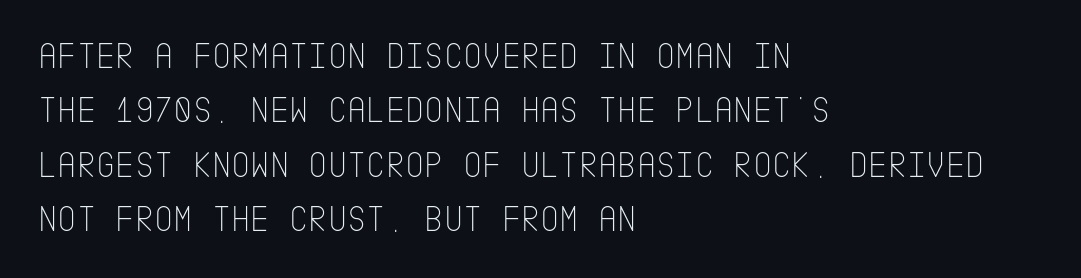
The image shows 37 px thin, condensed sans-serif type, upright; set left-aligned, normal line spacing (1.47x), normal letter spacing, not underlined; low stroke contrast and a large x-height.
